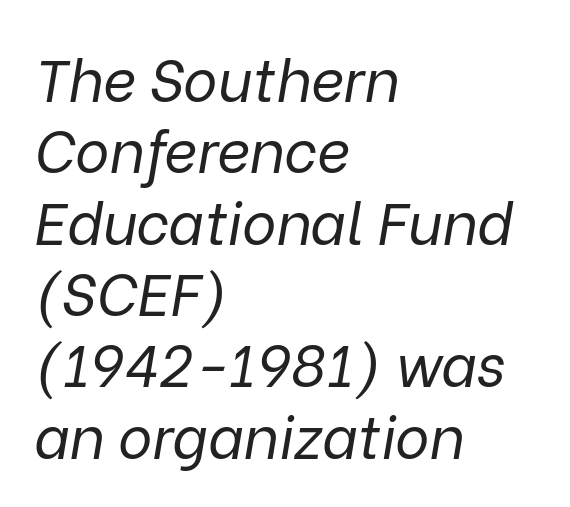
The image shows 58 px regular-weight type, italic (leaning right); set left-aligned, line spacing 1.23x, normal letter spacing, not underlined; low stroke contrast and a medium x-height.
